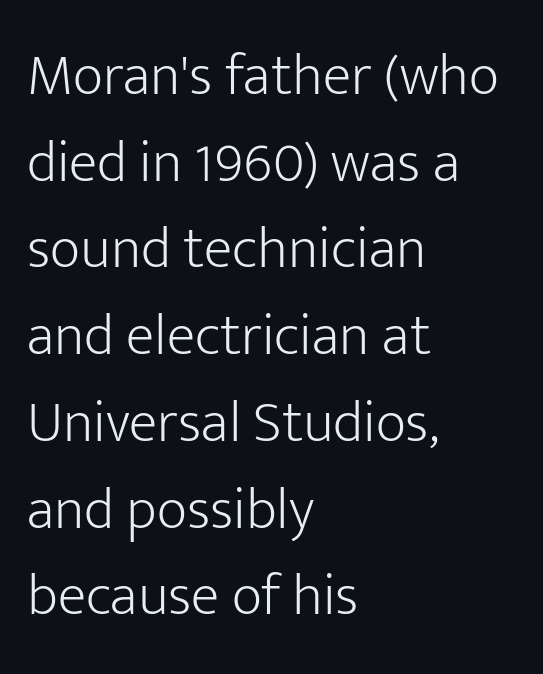
The image shows 59 px light sans-serif type, upright; set left-aligned, normal line spacing (1.47x), normal letter spacing, not underlined; low stroke contrast and a medium x-height.
